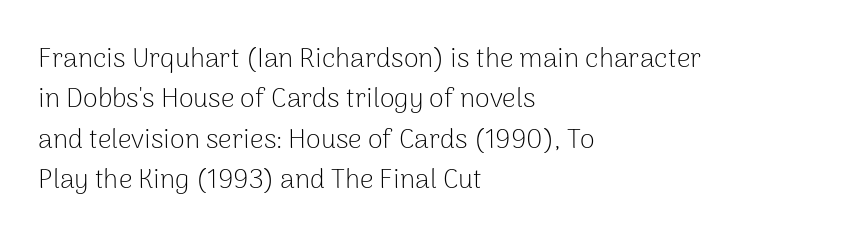
The passage shown stacks its lines at a standard gap. Students, note that the glyphs here touch the page at normal intervals. This reads as an unemphasized weight, regular at the heaviest. Typeset ragged right — the left edge is the straight one. No italicization has been applied; the sample stays upright.
